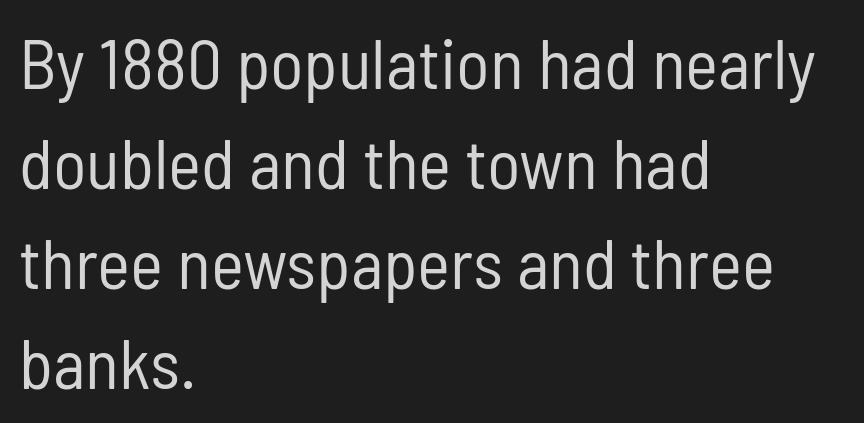
The image shows 70 px regular-weight, condensed sans-serif type, upright; set left-aligned, normal line spacing (1.43x), normal letter spacing, not underlined; low stroke contrast and a medium x-height.
